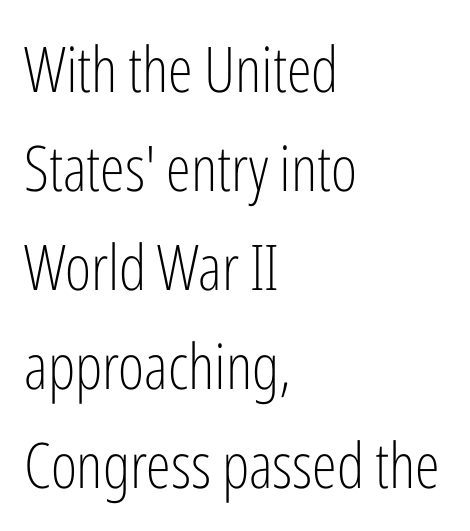
A clean baseline with only descenders dipping below it. Think standard paragraph weight, or any step lighter than that. What's the leading like? Ordinary, nothing unusual. The typeface chosen for these lines omits serifs. Quick note: not italic, upright. The letters advance in unequal steps, a hallmark of proportional type.
